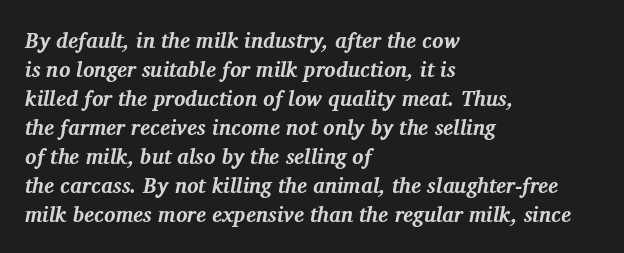
{"italic": "yes", "lean": "right", "slant_degrees": 11, "bold": "yes", "underline": "no", "align": "left", "line_spacing": "normal", "line_spacing_ratio": 1.38, "letter_spacing": "normal", "letter_spacing_em": 0.0, "glyph_px": 21}
